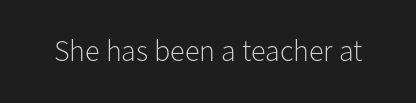
You can tell it's not italic because the verticals are truly vertical. Descender tails drop into unmarked territory. This is sans-serif lettering, the kind often seen on screens and signage. The passage shown is typed in a proportional face where columns would drift. Bold? No — there's no thickening of the strokes.
